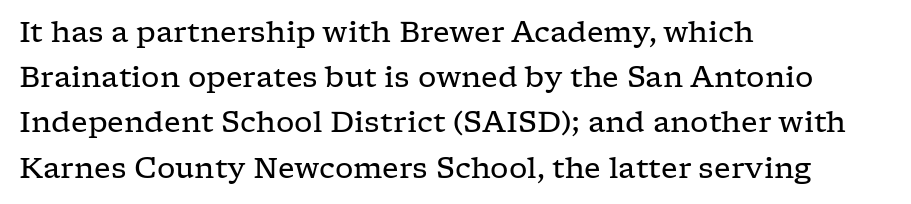
The image shows 29 px regular-weight, wide serif type, upright; set left-aligned, normal line spacing (1.56x), normal letter spacing, not underlined; low stroke contrast and a medium x-height.
